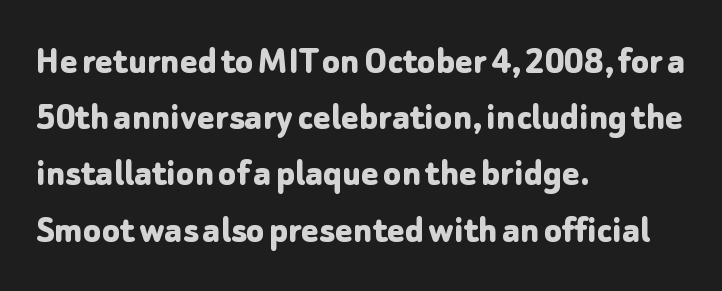
Q: Is the text bold? A: Yes.
Q: Is the text italic (slanted)? A: No, it is upright.
Q: Is the typeface a serif or a sans-serif typeface? A: Sans-serif.
Q: Is the text underlined? A: No.
Q: How is the paragraph aligned? A: Left-aligned.
Q: Is the spacing between letters normal or unusually wide? A: Normal.
Q: Is the spacing between lines tight, normal or loose? A: Normal.
Q: Width (condensed, normal, or wide)? A: Normal.
Q: Stroke contrast? A: Low.
Q: x-height? A: Medium.
Q: Monospaced? A: No.
